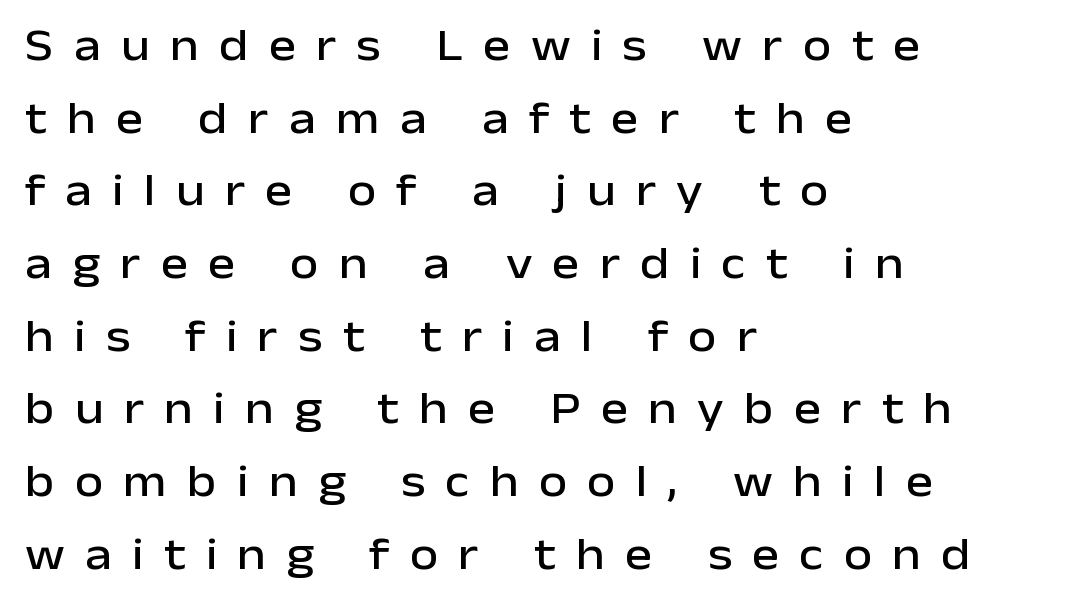
The image shows 46 px sans-serif type, upright; set left-aligned, normal line spacing (1.58x), unusually wide letter spacing (+0.44 em), not underlined; low stroke contrast and a medium x-height.
